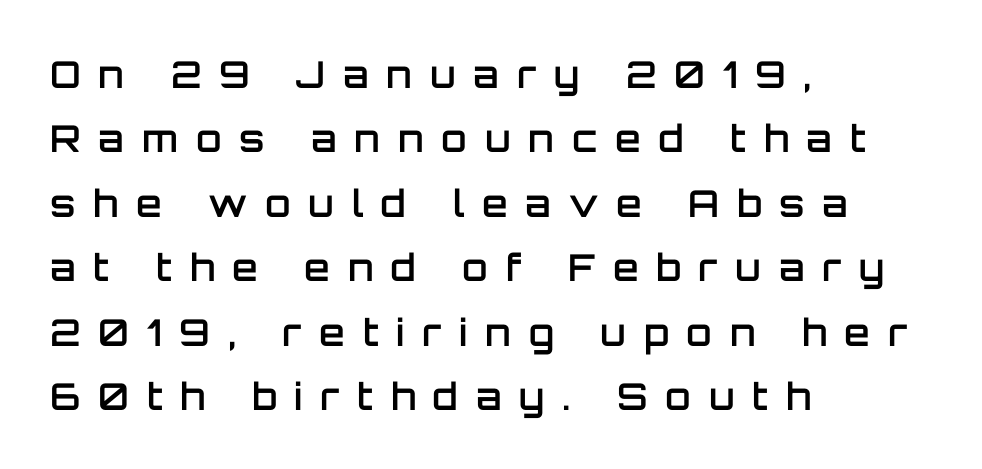
Q: Is the text bold? A: Semi-bold.
Q: Is the text italic (slanted)? A: No, it is upright.
Q: Is the typeface a serif or a sans-serif typeface? A: Sans-serif.
Q: Is the text underlined? A: No.
Q: How is the paragraph aligned? A: Left-aligned.
Q: Is the spacing between letters normal or unusually wide? A: Unusually wide.
Q: Width (condensed, normal, or wide)? A: Normal.
Q: Stroke contrast? A: Low.
Q: x-height? A: Large.
Q: Monospaced? A: No.
